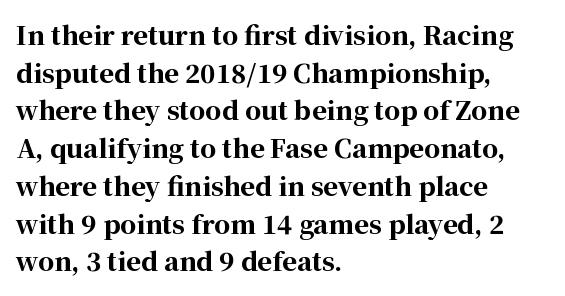
{"italic": "no", "bold": "yes", "underline": "no", "align": "left", "line_spacing": "normal", "line_spacing_ratio": 1.51, "letter_spacing": "normal", "letter_spacing_em": 0.0, "glyph_px": 25}
